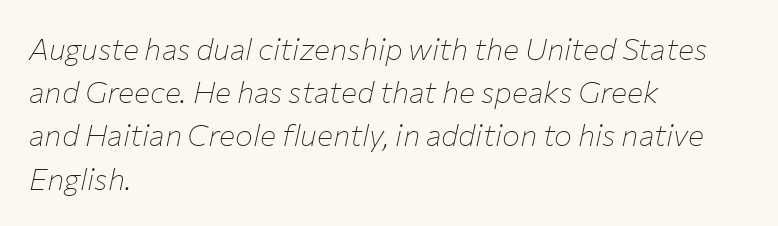
The image shows 30 px thin type, italic (leaning right); set left-aligned, normal line spacing (1.44x), normal letter spacing, not underlined; low stroke contrast and a medium x-height.
